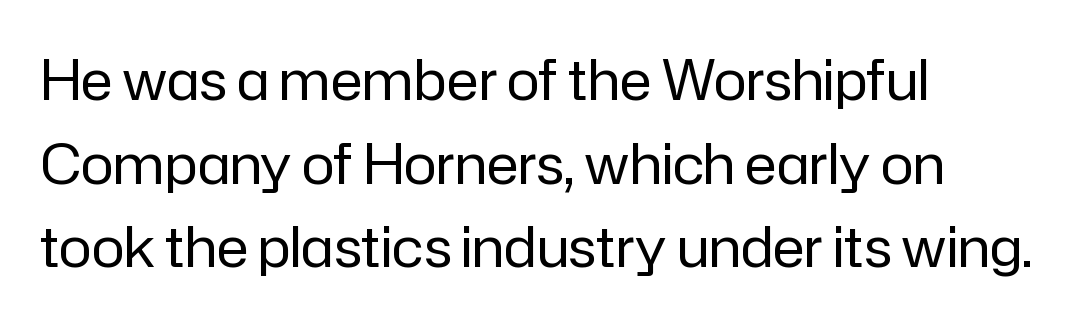
{"serif": "no", "italic": "no", "bold": "no", "weight": "regular", "width": "normal", "stroke_contrast": "low", "x_height": "medium", "monospaced": "no", "underline": "no", "align": "left", "line_spacing": "normal", "line_spacing_ratio": 1.52, "letter_spacing": "normal", "letter_spacing_em": 0.0, "glyph_px": 55}
